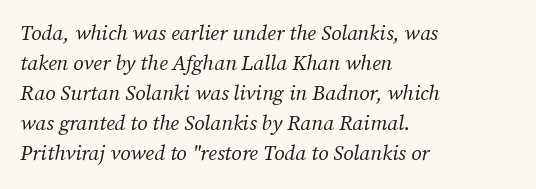
Q: Is the text bold? A: No.
Q: Is the text italic (slanted)? A: Yes, it leans right by about 12 degrees.
Q: Is the text underlined? A: No.
Q: How is the paragraph aligned? A: Left-aligned.
Q: Is the spacing between letters normal or unusually wide? A: Normal.
Q: Is the spacing between lines tight, normal or loose? A: Normal.
